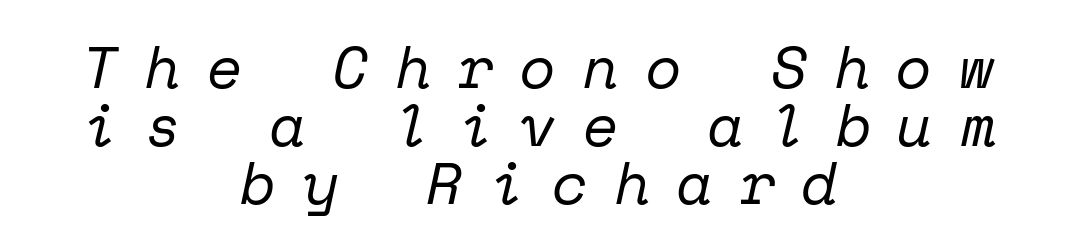
The image shows 59 px regular-weight serif type, italic (leaning right), monospaced; set centered, tight line spacing (0.98x), unusually wide letter spacing (+0.45 em), not underlined; low stroke contrast and a medium x-height.
